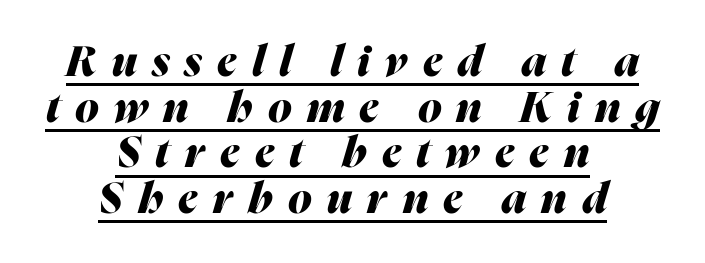
The image shows 43 px heavy type, italic (leaning right); set centered, tight line spacing (1.06x), unusually wide letter spacing (+0.35 em), underlined; medium stroke contrast and a medium x-height.
